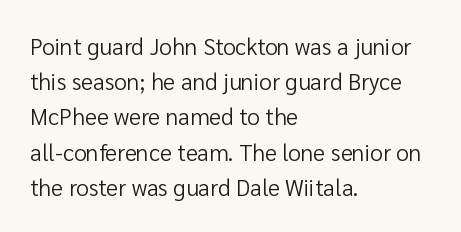
The image shows 23 px text type, upright; set left-aligned, normal line spacing (1.53x), normal letter spacing, not underlined.
